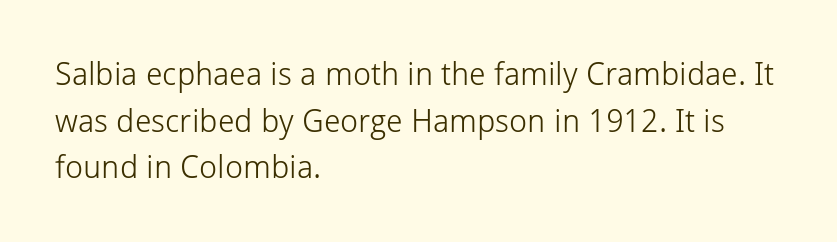
The image shows 32 px light sans-serif type, upright; set left-aligned, normal line spacing (1.46x), normal letter spacing, not underlined; low stroke contrast and a medium x-height.
